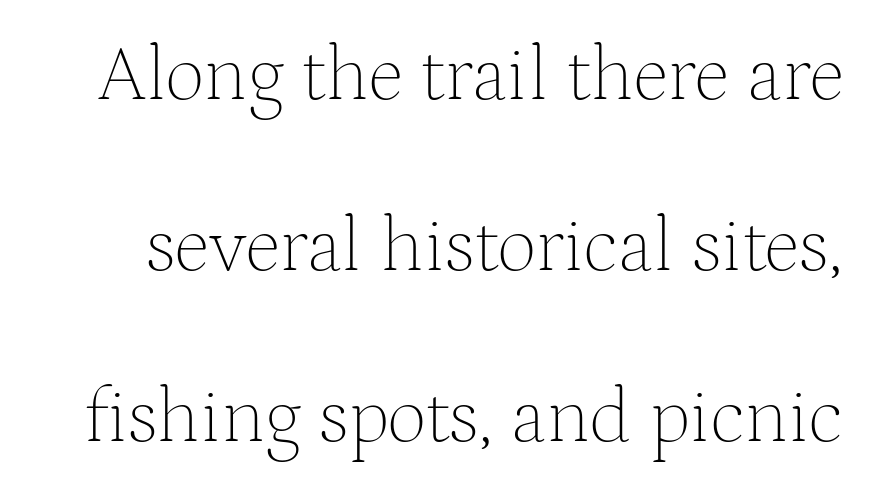
Q: Is the text bold? A: No.
Q: Is the text italic (slanted)? A: No, it is upright.
Q: Is the typeface a serif or a sans-serif typeface? A: Serif.
Q: Is the text underlined? A: No.
Q: Is the spacing between letters normal or unusually wide? A: Normal.
Q: Is the spacing between lines tight, normal or loose? A: Loose.
Q: Width (condensed, normal, or wide)? A: Normal.
Q: Stroke contrast? A: Medium.
Q: x-height? A: Medium.
Q: Monospaced? A: No.
